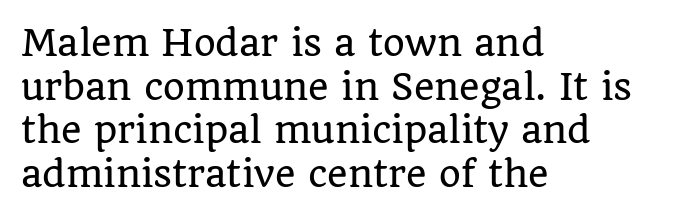
{"serif": "yes", "italic": "no", "width": "normal", "stroke_contrast": "low", "x_height": "large", "monospaced": "no", "underline": "no", "align": "left", "line_spacing": "normal", "line_spacing_ratio": 1.25, "letter_spacing": "normal", "letter_spacing_em": 0.0, "glyph_px": 35}
